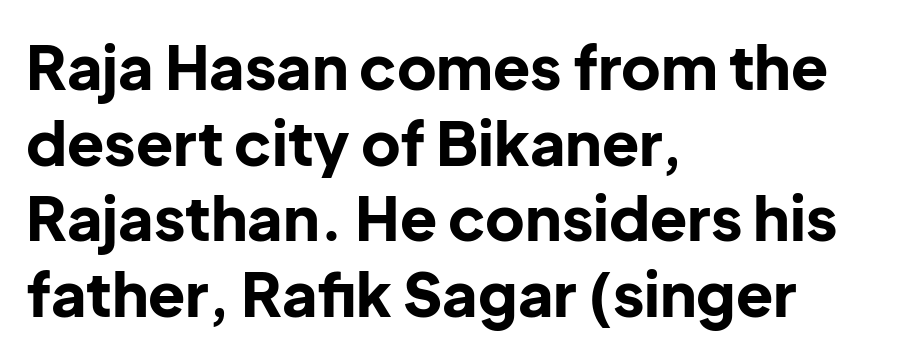
Q: Is the text bold? A: Yes.
Q: Is the text italic (slanted)? A: No, it is upright.
Q: Is the typeface a serif or a sans-serif typeface? A: Sans-serif.
Q: Is the text underlined? A: No.
Q: How is the paragraph aligned? A: Left-aligned.
Q: Is the spacing between letters normal or unusually wide? A: Normal.
Q: Width (condensed, normal, or wide)? A: Normal.
Q: Stroke contrast? A: Low.
Q: x-height? A: Medium.
Q: Monospaced? A: No.
